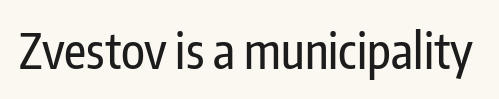
{"serif": "no", "italic": "no", "width": "condensed", "stroke_contrast": "low", "x_height": "medium", "monospaced": "no", "underline": "no", "letter_spacing": "normal", "letter_spacing_em": 0.0, "glyph_px": 48}
